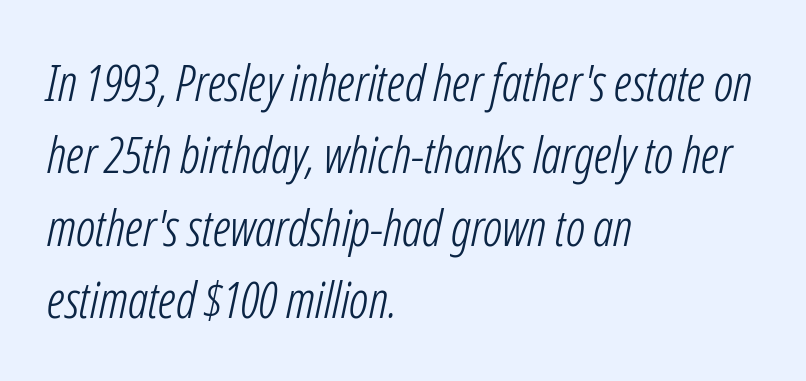
Q: Is the text bold? A: No.
Q: Is the text italic (slanted)? A: Yes, it leans right by about 12 degrees.
Q: Is the text underlined? A: No.
Q: How is the paragraph aligned? A: Left-aligned.
Q: Is the spacing between letters normal or unusually wide? A: Normal.
Q: Is the spacing between lines tight, normal or loose? A: Normal.
Q: Width (condensed, normal, or wide)? A: Condensed.
Q: Stroke contrast? A: Low.
Q: x-height? A: Medium.
Q: Monospaced? A: No.
